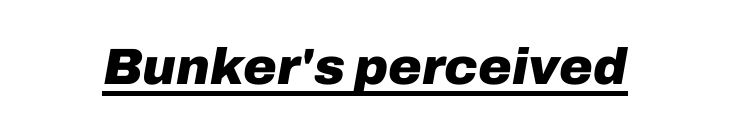
The image shows 51 px heavy type, italic (leaning right); set normal letter spacing, underlined; low stroke contrast and a medium x-height.
